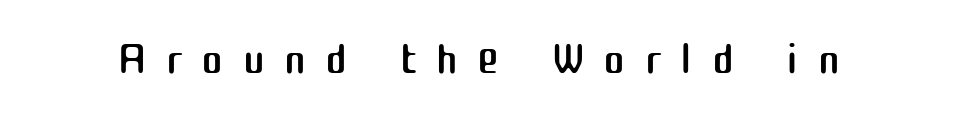
The image shows 66 px regular-weight sans-serif type, upright; set unusually wide letter spacing (+0.29 em), not underlined; medium stroke contrast and a medium x-height.
